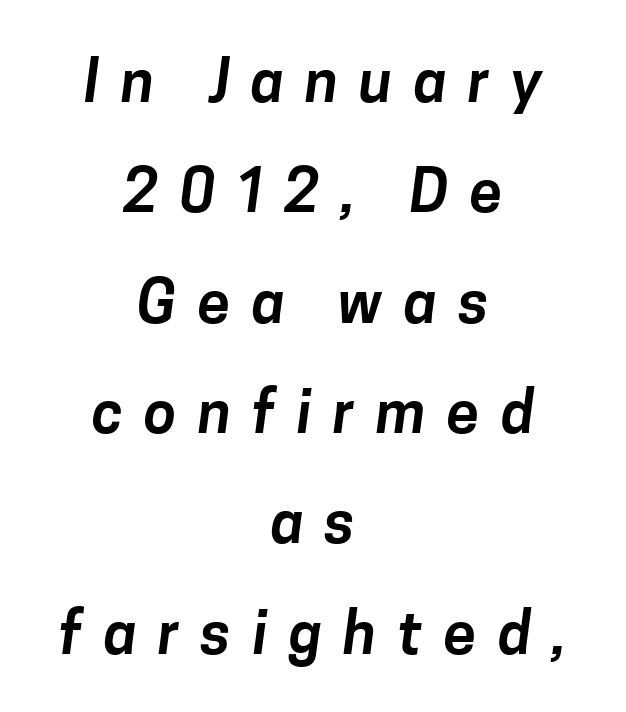
{"serif": "no", "width": "normal", "stroke_contrast": "low", "x_height": "medium", "monospaced": "no", "underline": "no", "align": "center", "line_spacing_ratio": 1.87, "letter_spacing": "wide", "letter_spacing_em": 0.36, "glyph_px": 59}
